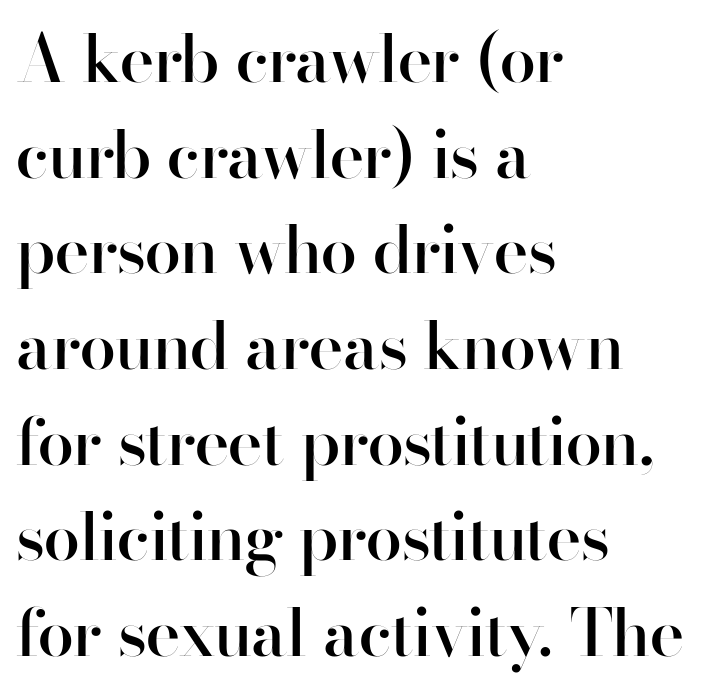
Q: Is the text bold? A: Semi-bold.
Q: Is the text italic (slanted)? A: No, it is upright.
Q: Is the typeface a serif or a sans-serif typeface? A: Sans-serif.
Q: Is the text underlined? A: No.
Q: How is the paragraph aligned? A: Left-aligned.
Q: Is the spacing between letters normal or unusually wide? A: Normal.
Q: Is the spacing between lines tight, normal or loose? A: Normal.
Q: Width (condensed, normal, or wide)? A: Normal.
Q: Stroke contrast? A: High.
Q: x-height? A: Small.
Q: Monospaced? A: No.
